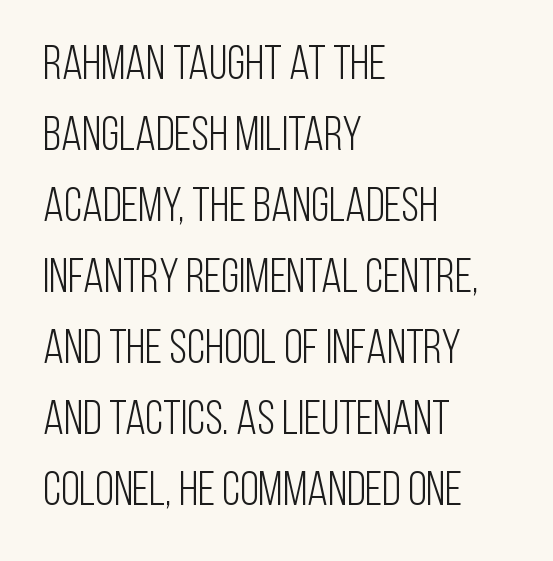
The image shows 48 px light, condensed sans-serif type, upright; set left-aligned, normal line spacing (1.48x), normal letter spacing, not underlined; low stroke contrast and a large x-height.
